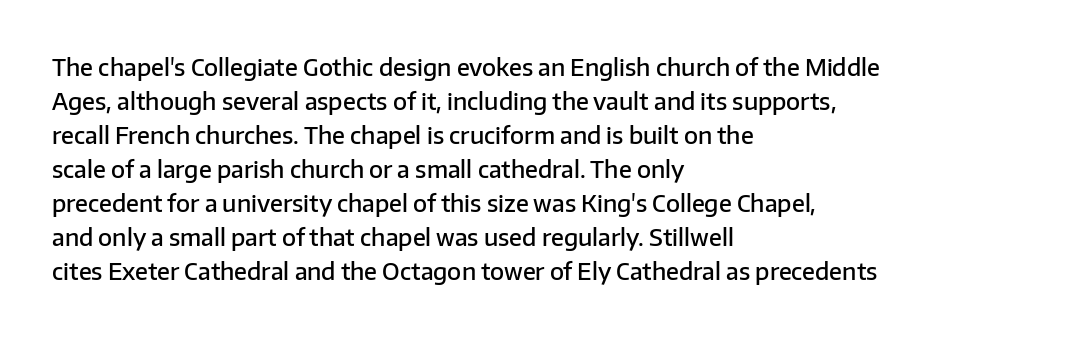
{"italic": "no", "bold": "semi", "underline": "no", "align": "left", "line_spacing": "normal", "line_spacing_ratio": 1.48, "letter_spacing": "normal", "letter_spacing_em": 0.0, "glyph_px": 23}
